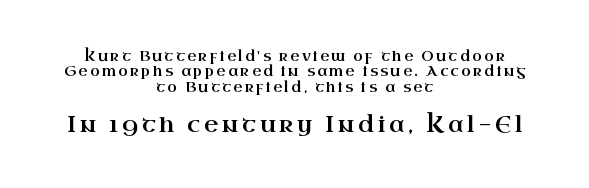
The image shows 22 px text type, upright; set centered, tight line spacing (1.09x), not underlined; the second (bottom) block is 1.57x larger.
